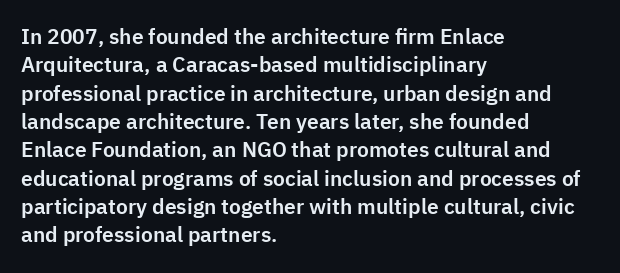
Posture: upright roman. The foot of each line stays bare and open. The passage shown stacks its lines at a standard gap. Alignment: flush left. The horizontal fit of the characters is conventional and even.
